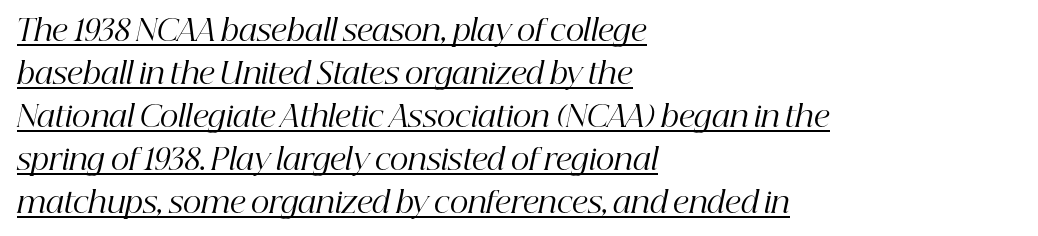
Q: Is the text bold? A: No.
Q: Is the text italic (slanted)? A: Yes, it leans right by about 12 degrees.
Q: Is the typeface a serif or a sans-serif typeface? A: Serif.
Q: Is the text underlined? A: Yes.
Q: How is the paragraph aligned? A: Left-aligned.
Q: Is the spacing between letters normal or unusually wide? A: Normal.
Q: Is the spacing between lines tight, normal or loose? A: Normal.
Q: Width (condensed, normal, or wide)? A: Normal.
Q: Stroke contrast? A: High.
Q: x-height? A: Medium.
Q: Monospaced? A: No.
